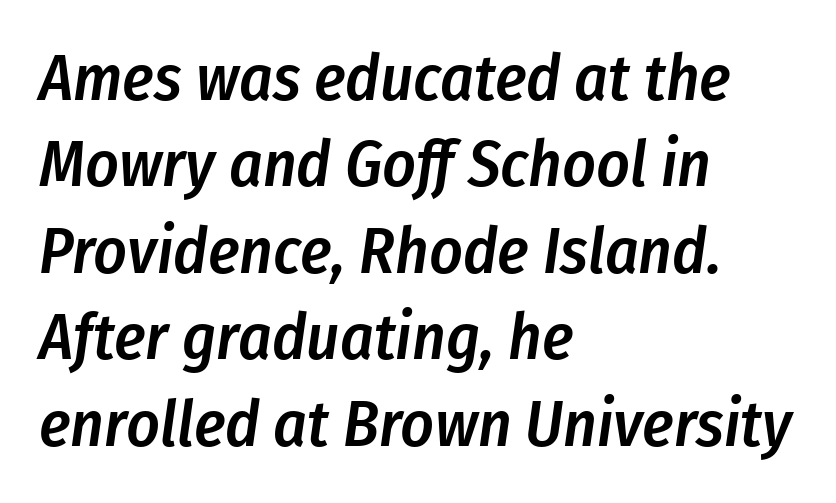
Every row of glyphs begins at an identical x-position on the left. Set as a demibold, roughly 600 on the weight scale. The face used here is proportionally spaced, like ordinary book or web type. Any mark beneath the type? The region is blank. Compared with typical paragraphs, the rows here are spaced about the same.
